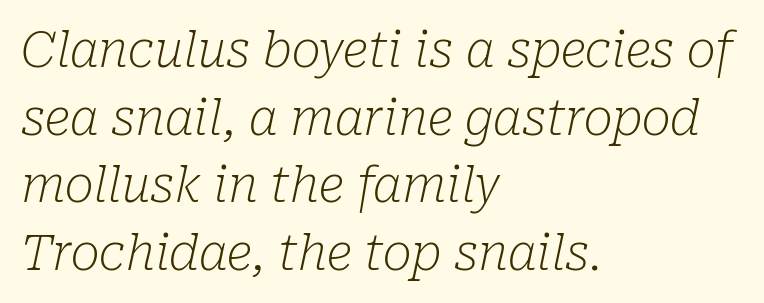
Q: Is the text bold? A: No.
Q: Is the text italic (slanted)? A: Yes, it leans right by about 10 degrees.
Q: Is the typeface a serif or a sans-serif typeface? A: Serif.
Q: Is the text underlined? A: No.
Q: How is the paragraph aligned? A: Left-aligned.
Q: Is the spacing between letters normal or unusually wide? A: Normal.
Q: Is the spacing between lines tight, normal or loose? A: Normal.
Q: Width (condensed, normal, or wide)? A: Normal.
Q: Stroke contrast? A: Low.
Q: x-height? A: Medium.
Q: Monospaced? A: No.
